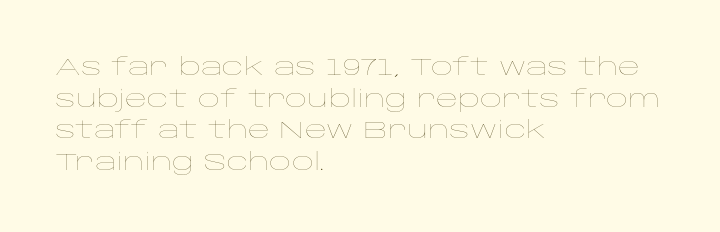
Leftover space on each line is placed entirely after the last word. The typesetting does not lean heavy: it is not bold. Honestly, the letter spacing is just normal — you wouldn't notice it. Underline: absent. If you drew a line through each stem, it would be perfectly vertical.
